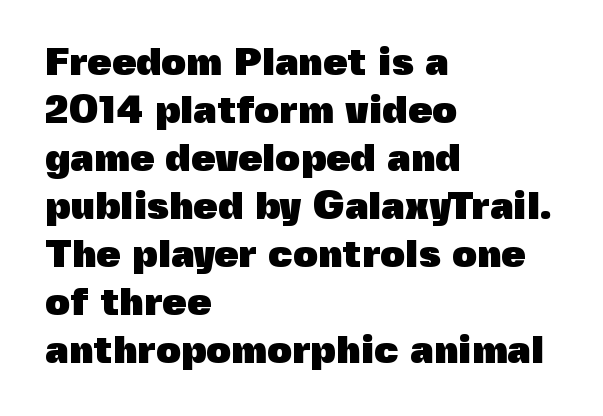
{"serif": "no", "italic": "no", "bold": "yes", "weight": "heavy", "width": "normal", "x_height": "medium", "monospaced": "no", "underline": "no", "align": "left", "line_spacing_ratio": 1.23, "letter_spacing": "normal", "letter_spacing_em": 0.0, "glyph_px": 39}
